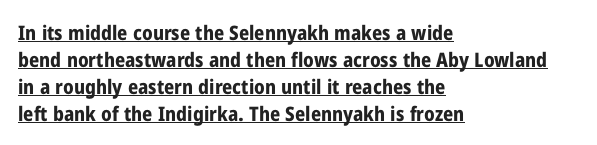
The image shows 20 px bold type, upright; set left-aligned, normal line spacing (1.35x), normal letter spacing, underlined.
